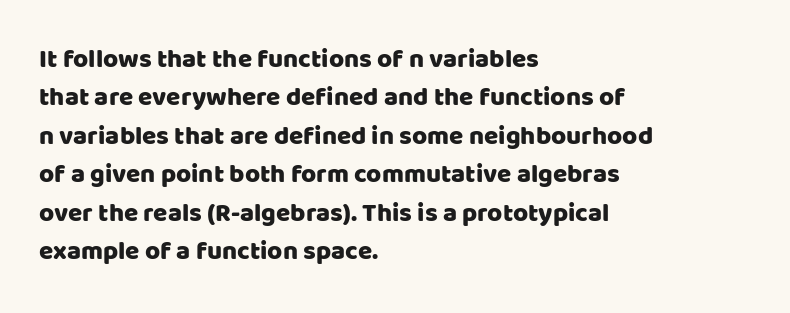
{"italic": "no", "underline": "no", "align": "left", "line_spacing": "normal", "line_spacing_ratio": 1.48, "letter_spacing": "normal", "letter_spacing_em": 0.0, "glyph_px": 26}
